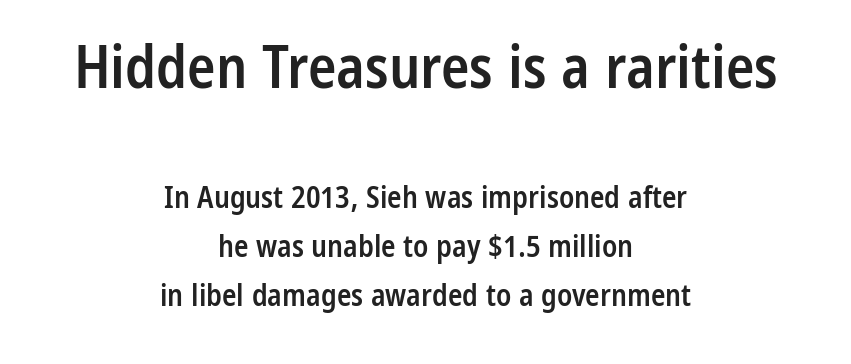
Q: Is the text bold? A: Semi-bold.
Q: Is the text italic (slanted)? A: No, it is upright.
Q: Is the typeface a serif or a sans-serif typeface? A: Sans-serif.
Q: Is the text underlined? A: No.
Q: How is the paragraph aligned? A: Centered.
Q: Is the spacing between letters normal or unusually wide? A: Normal.
Q: Is the spacing between lines tight, normal or loose? A: Normal.
Q: Which block of text is set in a larger size, the first (top) or the second (bottom)? A: The first (top) one.
Q: Width (condensed, normal, or wide)? A: Condensed.
Q: Stroke contrast? A: Low.
Q: x-height? A: Medium.
Q: Monospaced? A: No.
